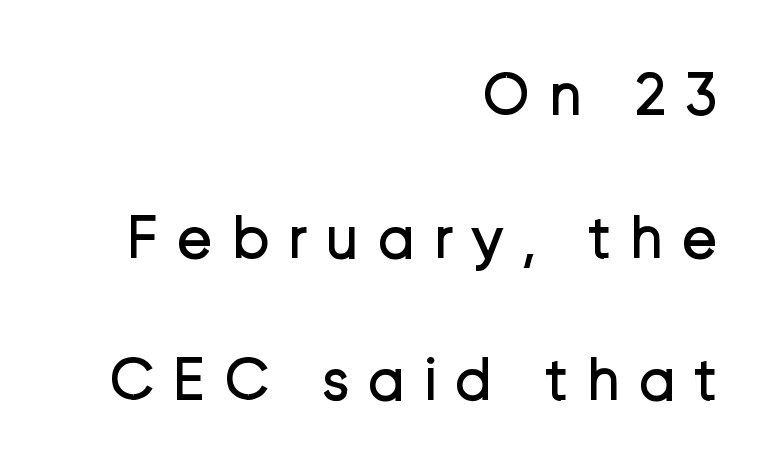
Q: Is the text bold? A: No.
Q: Is the text italic (slanted)? A: No, it is upright.
Q: Is the typeface a serif or a sans-serif typeface? A: Sans-serif.
Q: Is the text underlined? A: No.
Q: How is the paragraph aligned? A: Right-aligned.
Q: Is the spacing between letters normal or unusually wide? A: Unusually wide.
Q: Is the spacing between lines tight, normal or loose? A: Loose.
Q: Width (condensed, normal, or wide)? A: Normal.
Q: Stroke contrast? A: Low.
Q: x-height? A: Medium.
Q: Monospaced? A: No.
